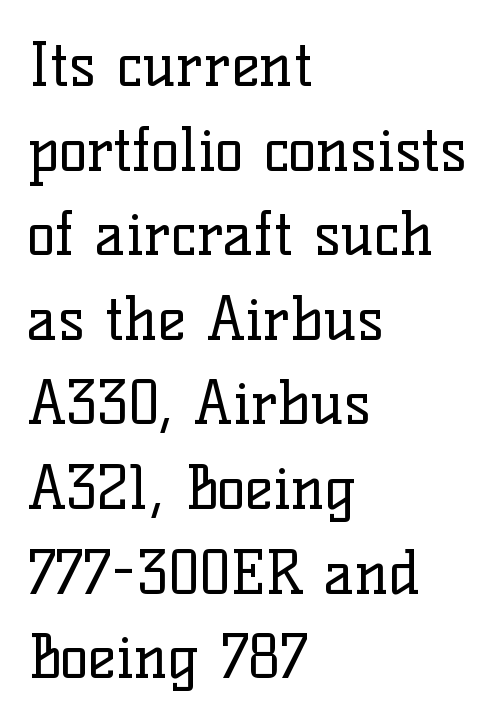
Q: Is the text bold? A: No.
Q: Is the text italic (slanted)? A: No, it is upright.
Q: Is the typeface a serif or a sans-serif typeface? A: Serif.
Q: Is the text underlined? A: No.
Q: How is the paragraph aligned? A: Left-aligned.
Q: Is the spacing between letters normal or unusually wide? A: Normal.
Q: Is the spacing between lines tight, normal or loose? A: Normal.
Q: Width (condensed, normal, or wide)? A: Normal.
Q: Stroke contrast? A: Low.
Q: x-height? A: Medium.
Q: Monospaced? A: No.
